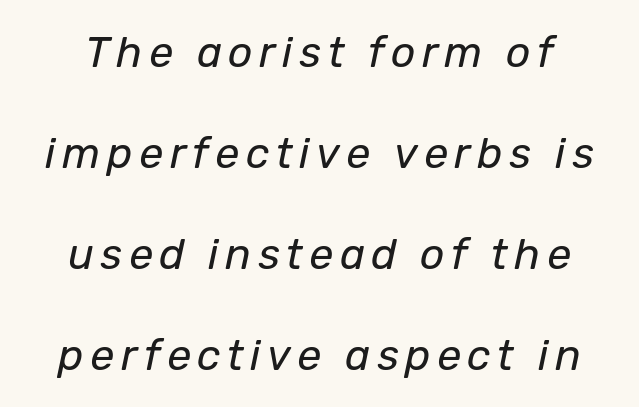
{"italic": "yes", "lean": "right", "slant_degrees": 12, "bold": "no", "weight": "regular", "width": "normal", "stroke_contrast": "low", "x_height": "medium", "monospaced": "no", "underline": "no", "align": "center", "line_spacing": "loose", "line_spacing_ratio": 2.35, "glyph_px": 43}
